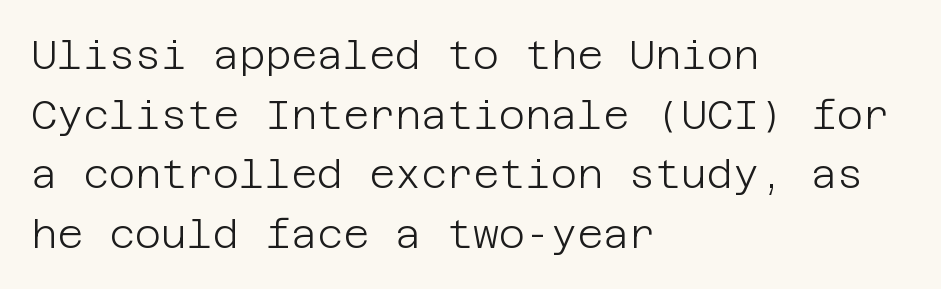
The image shows 40 px light sans-serif type, upright; set left-aligned, normal line spacing (1.49x), normal letter spacing, not underlined; low stroke contrast and a large x-height.
